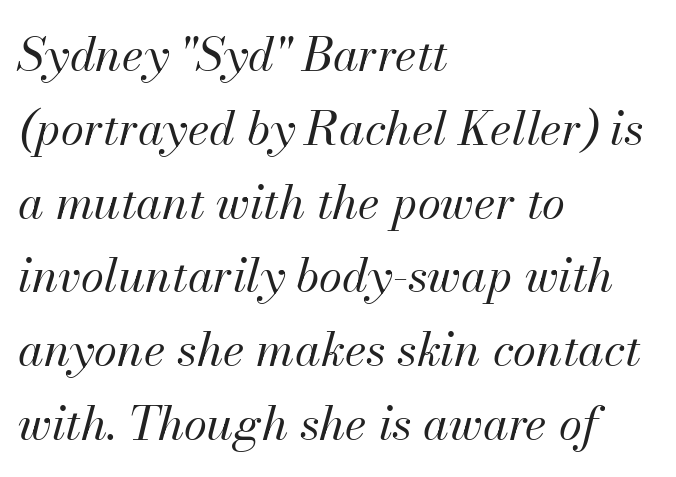
{"italic": "yes", "lean": "right", "slant_degrees": 13, "bold": "no", "weight": "regular", "width": "normal", "stroke_contrast": "medium", "x_height": "small", "monospaced": "no", "underline": "no", "align": "left", "line_spacing": "normal", "line_spacing_ratio": 1.57, "letter_spacing": "normal", "letter_spacing_em": 0.0, "glyph_px": 47}
